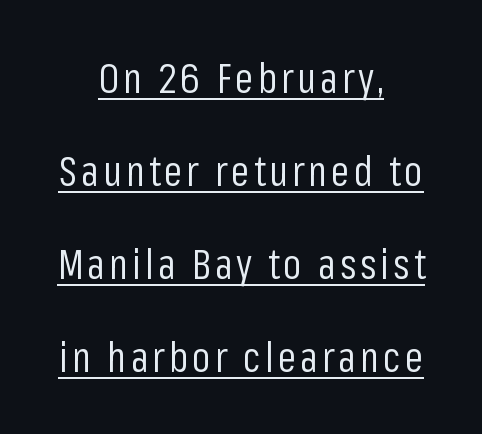
Q: Is the text bold? A: No.
Q: Is the text italic (slanted)? A: No, it is upright.
Q: Is the typeface a serif or a sans-serif typeface? A: Sans-serif.
Q: Is the text underlined? A: Yes.
Q: How is the paragraph aligned? A: Centered.
Q: Is the spacing between lines tight, normal or loose? A: Loose.
Q: Width (condensed, normal, or wide)? A: Condensed.
Q: Stroke contrast? A: Low.
Q: x-height? A: Medium.
Q: Monospaced? A: No.
